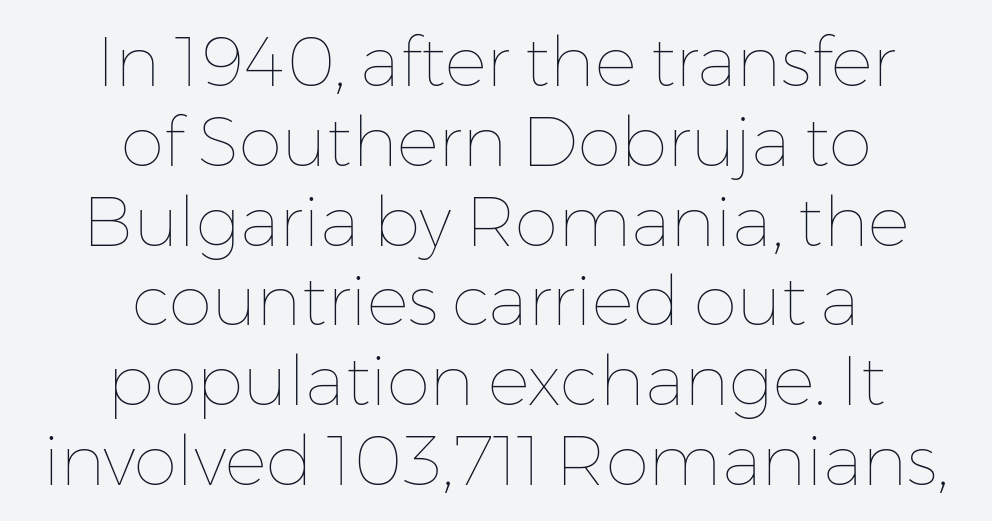
The image shows 70 px thin type, upright; set centered, tight line spacing (1.14x), normal letter spacing, not underlined; low stroke contrast and a medium x-height.
